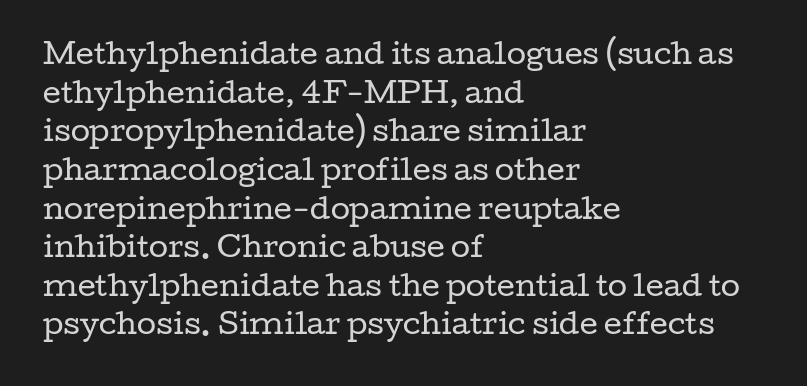
In terms of letterform style, serifs are clearly present. The letters look calm and open, with moderate or lighter stems. The lettering stays uniformly vertical, giving the passage a roman look. These lines keep a tight, regular rhythm from letter to letter.
